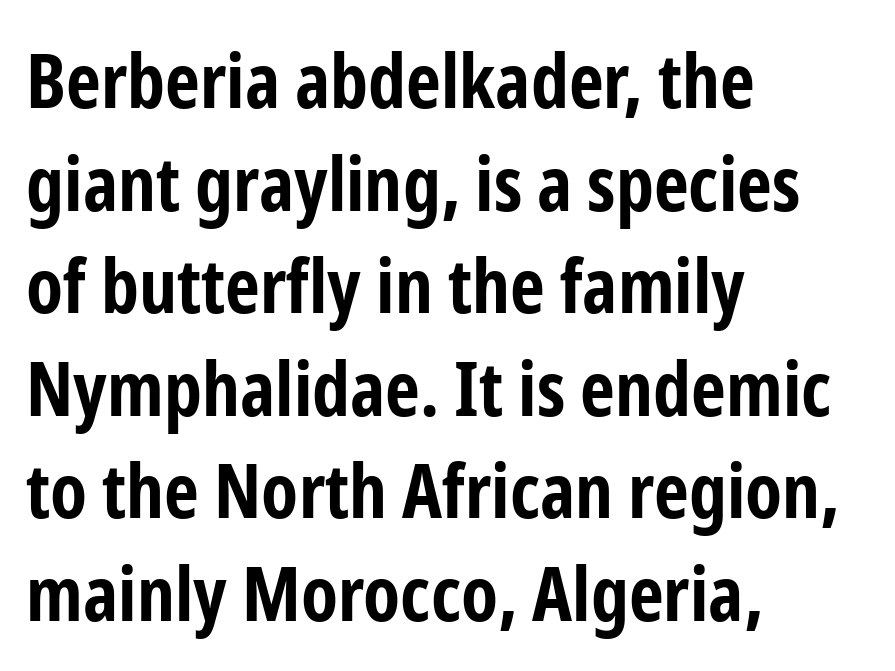
{"serif": "no", "italic": "no", "bold": "yes", "weight": "bold", "width": "condensed", "stroke_contrast": "low", "x_height": "medium", "monospaced": "no", "underline": "no", "align": "left", "line_spacing": "normal", "line_spacing_ratio": 1.35, "letter_spacing": "normal", "letter_spacing_em": 0.0, "glyph_px": 76}
